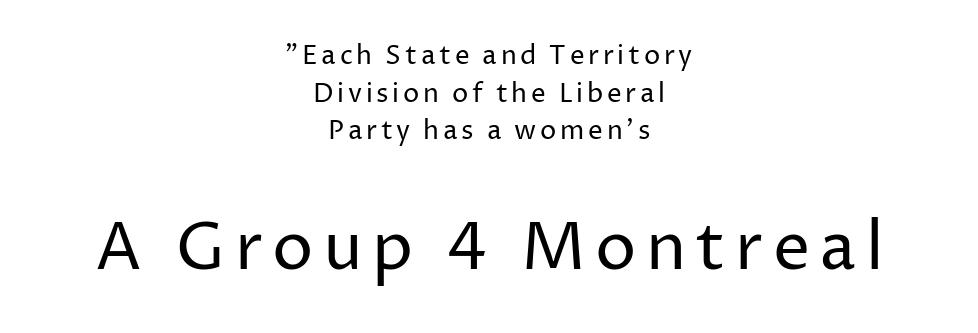
{"serif": "no", "italic": "no", "bold": "no", "weight": "regular", "width": "normal", "stroke_contrast": "low", "x_height": "medium", "monospaced": "no", "underline": "no", "align": "center", "line_spacing": "normal", "line_spacing_ratio": 1.45, "larger_block": "second", "size_ratio": 2.54, "glyph_px": 66}
